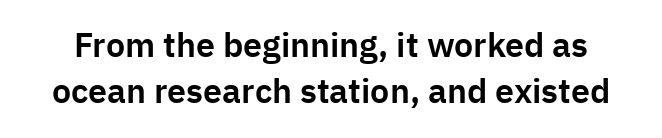
Varying glyph widths throughout — classic text-font behaviour. A typesetter would label this face a sans. Rendered with straight, roman letterforms. The baseline area is clear. Inter-character spacing is left at the font's built-in metrics. This sample keeps an unexceptional amount of space between lines.
